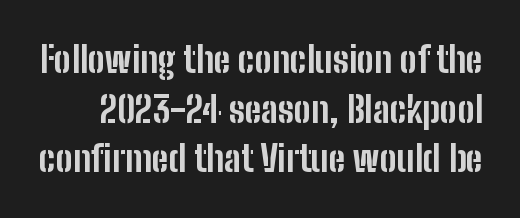
Regular leading. Nope, not italic — everything's standing straight. A bare baseline throughout the passage. Each word holds together tightly as a unit, with standard inter-letter gaps. Varying glyph widths throughout — classic text-font behaviour. Every letter is thick-stroked: bold, no question.
